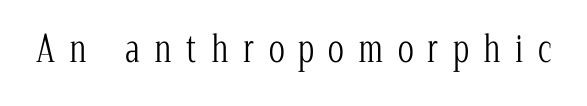
Q: Is the text bold? A: No.
Q: Is the text italic (slanted)? A: No, it is upright.
Q: Is the typeface a serif or a sans-serif typeface? A: Serif.
Q: Is the text underlined? A: No.
Q: Is the spacing between letters normal or unusually wide? A: Unusually wide.
Q: Width (condensed, normal, or wide)? A: Condensed.
Q: Stroke contrast? A: Low.
Q: x-height? A: Medium.
Q: Monospaced? A: No.
